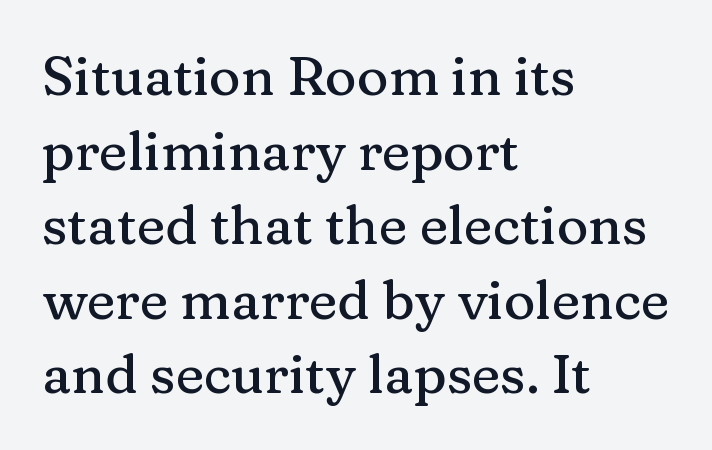
Q: Is the text italic (slanted)? A: No, it is upright.
Q: Is the typeface a serif or a sans-serif typeface? A: Serif.
Q: Is the text underlined? A: No.
Q: How is the paragraph aligned? A: Left-aligned.
Q: Is the spacing between letters normal or unusually wide? A: Normal.
Q: Is the spacing between lines tight, normal or loose? A: Normal.
Q: Width (condensed, normal, or wide)? A: Normal.
Q: Stroke contrast? A: Medium.
Q: x-height? A: Medium.
Q: Monospaced? A: No.
